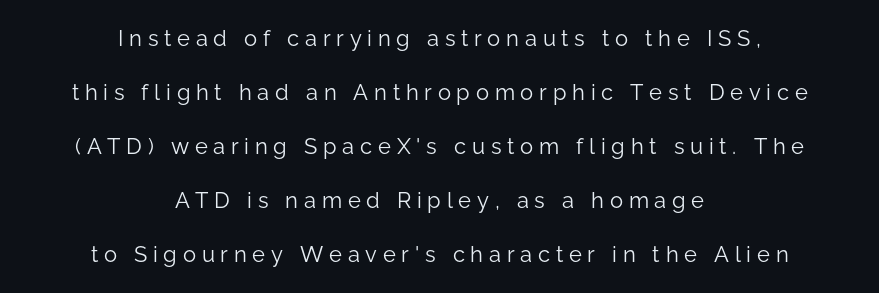
The image shows 22 px text type, upright; set centered, loose line spacing (2.45x), unusually wide letter spacing (+0.26 em), not underlined.
